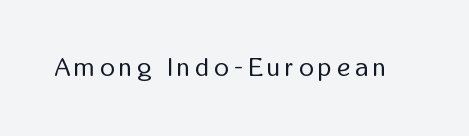
The image shows 25 px text type, upright; set unusually wide letter spacing (+0.21 em), not underlined.
